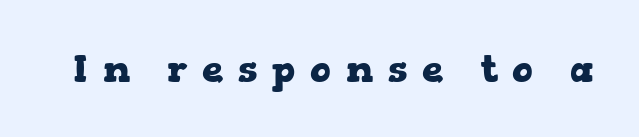
The image shows 38 px heavy, wide serif type, upright; set unusually wide letter spacing (+0.39 em), not underlined; low stroke contrast and a medium x-height.
